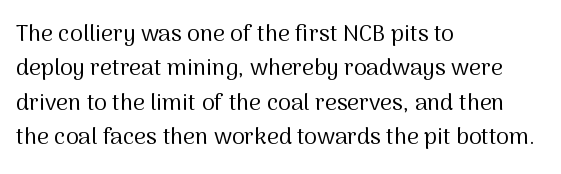
Q: Is the text bold? A: No.
Q: Is the text italic (slanted)? A: No, it is upright.
Q: Is the text underlined? A: No.
Q: How is the paragraph aligned? A: Left-aligned.
Q: Is the spacing between letters normal or unusually wide? A: Normal.
Q: Is the spacing between lines tight, normal or loose? A: Normal.
